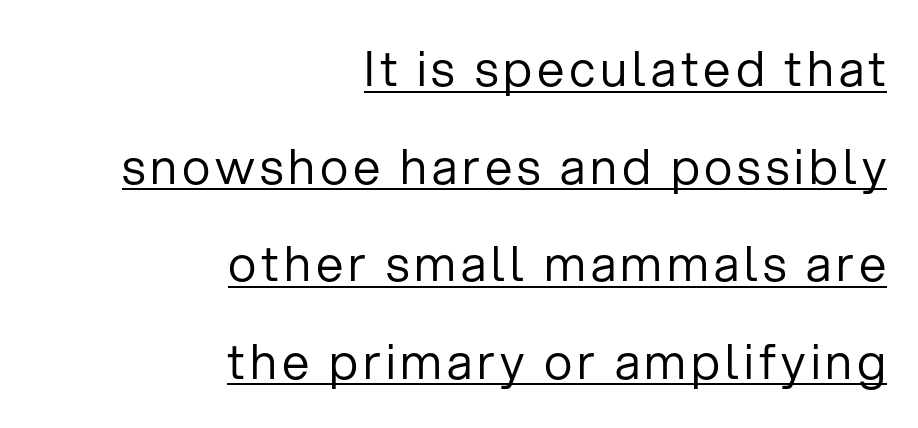
The letters advance in unequal steps, a hallmark of proportional type. Letters have the restrained weight of plain body copy at most. A student would call this right alignment; a typographer would say flush right, rag left. The font family rendered here belongs to the sans-serif group. Does a line run under the words? Yes, clearly.
